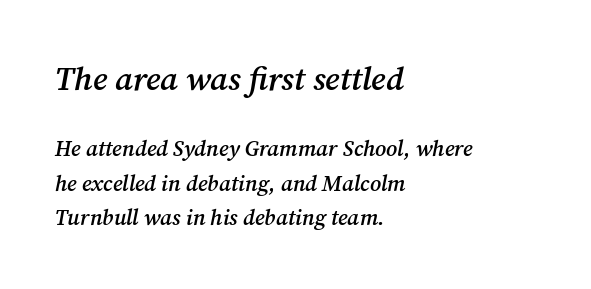
{"serif": "yes", "italic": "yes", "lean": "right", "slant_degrees": 12, "bold": "semi", "weight": "semibold", "width": "normal", "stroke_contrast": "medium", "x_height": "medium", "monospaced": "no", "underline": "no", "align": "left", "line_spacing": "normal", "line_spacing_ratio": 1.57, "letter_spacing": "normal", "letter_spacing_em": 0.0, "larger_block": "first", "size_ratio": 1.5, "glyph_px": 33}
